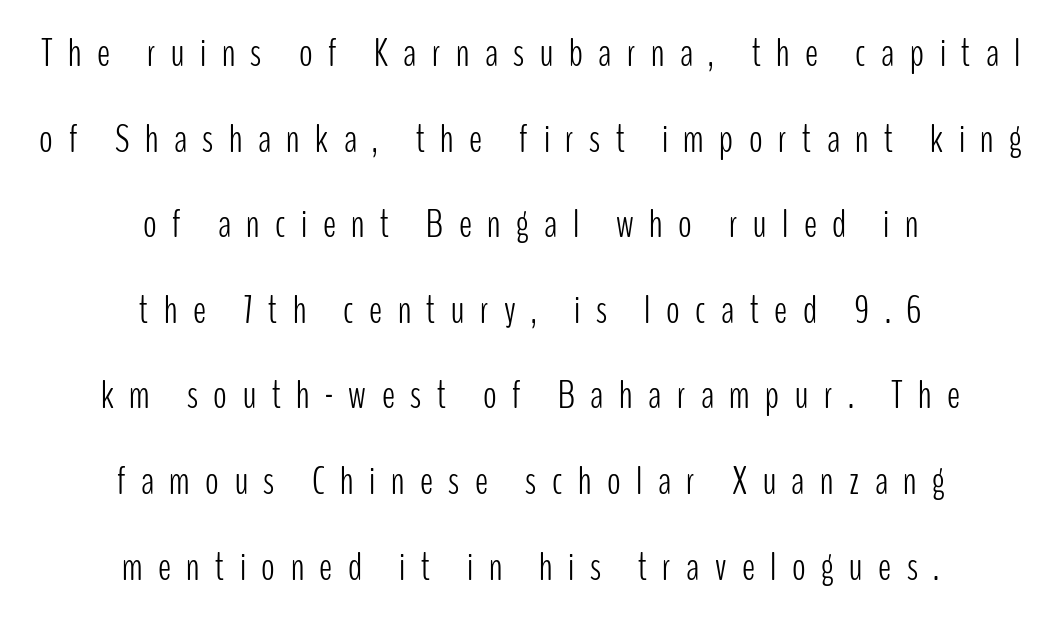
Q: Is the text bold? A: No.
Q: Is the text italic (slanted)? A: No, it is upright.
Q: Is the typeface a serif or a sans-serif typeface? A: Sans-serif.
Q: Is the text underlined? A: No.
Q: How is the paragraph aligned? A: Centered.
Q: Is the spacing between letters normal or unusually wide? A: Unusually wide.
Q: Is the spacing between lines tight, normal or loose? A: Loose.
Q: Width (condensed, normal, or wide)? A: Condensed.
Q: Stroke contrast? A: Low.
Q: x-height? A: Medium.
Q: Monospaced? A: No.
